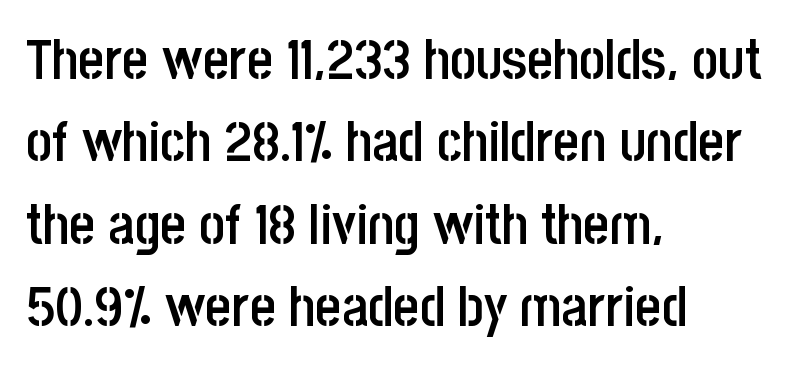
If you measured baseline to baseline, you'd find a middling distance. Visually the block forms a straight wall on the left and a jagged coastline on the right. The glyphs are unaccompanied by any horizontal stroke below them. Glyph-to-glyph distance matches everyday printed text. The face used here is a semibold: visibly heavier than regular, lighter than bold.
